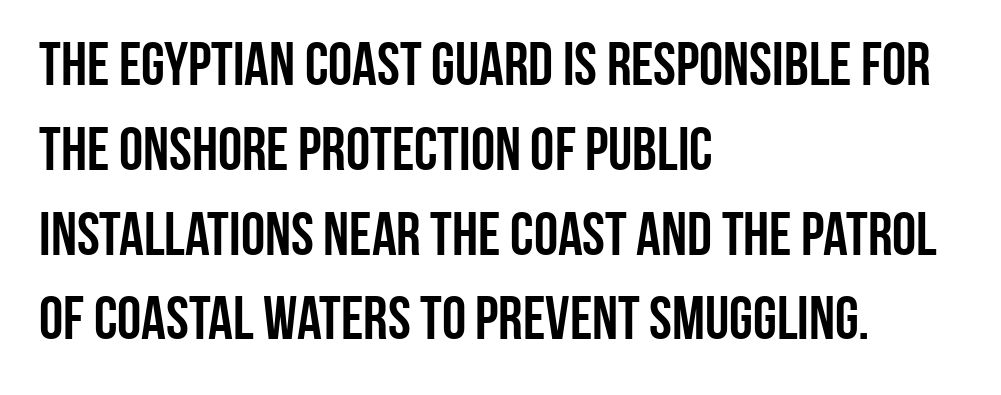
Q: Is the text bold? A: Yes.
Q: Is the text italic (slanted)? A: No, it is upright.
Q: Is the typeface a serif or a sans-serif typeface? A: Sans-serif.
Q: Is the text underlined? A: No.
Q: How is the paragraph aligned? A: Left-aligned.
Q: Is the spacing between letters normal or unusually wide? A: Normal.
Q: Is the spacing between lines tight, normal or loose? A: Normal.
Q: Width (condensed, normal, or wide)? A: Condensed.
Q: Stroke contrast? A: Low.
Q: x-height? A: Large.
Q: Monospaced? A: No.
